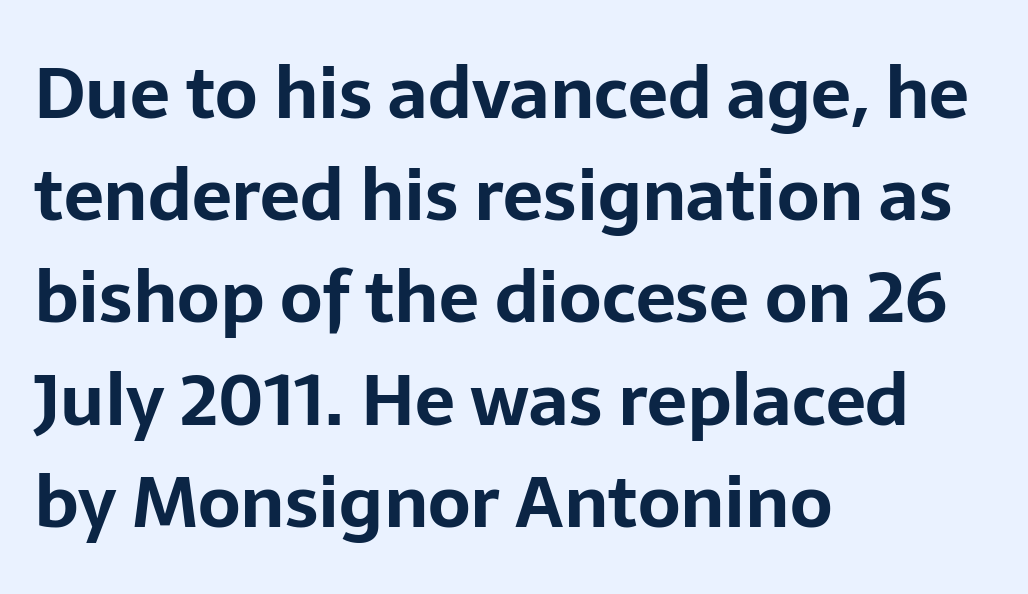
{"serif": "no", "italic": "no", "bold": "yes", "weight": "bold", "width": "normal", "stroke_contrast": "low", "x_height": "medium", "monospaced": "no", "underline": "no", "align": "left", "line_spacing": "normal", "line_spacing_ratio": 1.44, "letter_spacing": "normal", "letter_spacing_em": 0.0, "glyph_px": 71}
